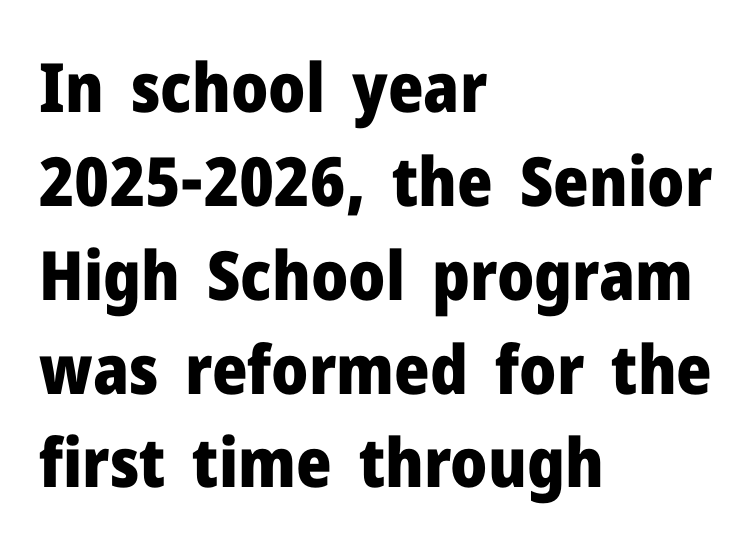
{"serif": "no", "italic": "no", "bold": "yes", "weight": "heavy", "width": "normal", "stroke_contrast": "low", "x_height": "medium", "monospaced": "no", "underline": "no", "align": "left", "line_spacing": "normal", "line_spacing_ratio": 1.38, "letter_spacing": "normal", "letter_spacing_em": 0.0, "glyph_px": 68}
